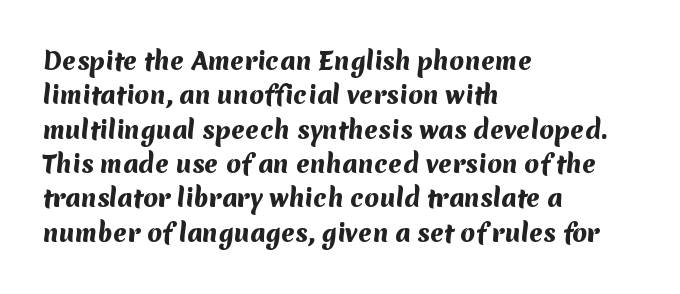
The image shows 24 px bold type; set left-aligned, normal line spacing (1.43x), normal letter spacing, not underlined.
